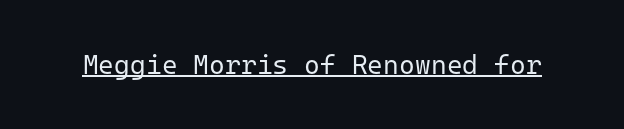
The image shows 27 px text type, upright; set normal letter spacing, underlined.
